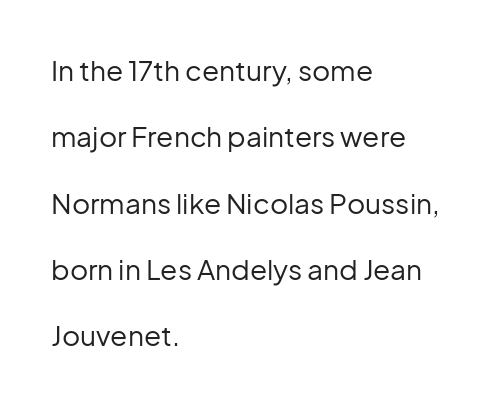
{"serif": "no", "italic": "no", "bold": "no", "weight": "regular", "width": "normal", "stroke_contrast": "low", "x_height": "medium", "monospaced": "no", "underline": "no", "align": "left", "line_spacing": "loose", "line_spacing_ratio": 2.37, "letter_spacing": "normal", "letter_spacing_em": 0.0, "glyph_px": 28}
